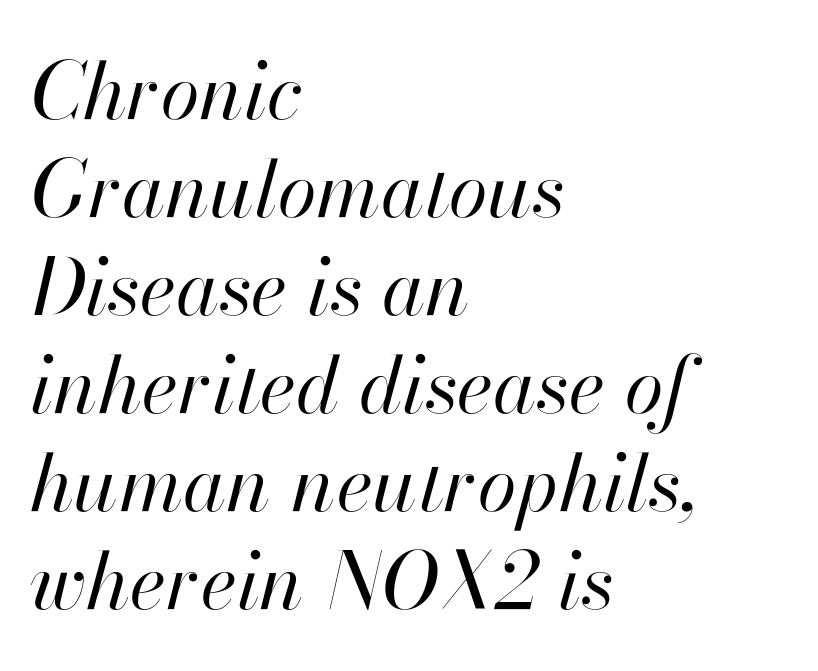
Q: Is the text bold? A: No.
Q: Is the text italic (slanted)? A: Yes, it leans right by about 13 degrees.
Q: Is the text underlined? A: No.
Q: How is the paragraph aligned? A: Left-aligned.
Q: Is the spacing between letters normal or unusually wide? A: Normal.
Q: Width (condensed, normal, or wide)? A: Normal.
Q: Stroke contrast? A: High.
Q: x-height? A: Small.
Q: Monospaced? A: No.
